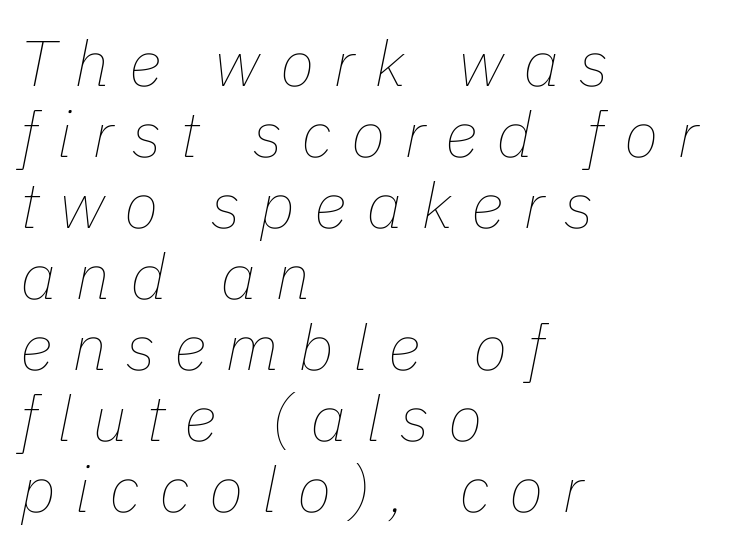
The image shows 64 px thin type, italic (leaning right); set left-aligned, tight line spacing (1.11x), unusually wide letter spacing (+0.3 em), not underlined; low stroke contrast and a medium x-height.
